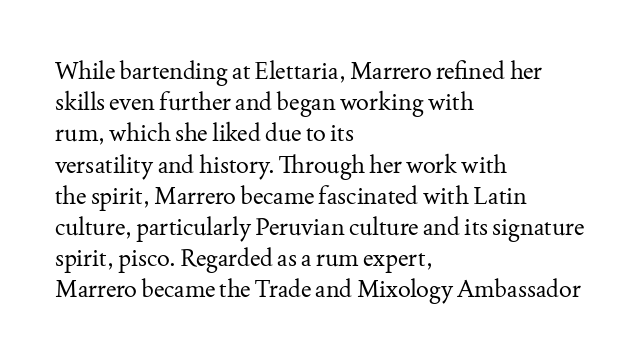
{"italic": "no", "bold": "no", "underline": "no", "align": "left", "line_spacing": "normal", "line_spacing_ratio": 1.3, "letter_spacing": "normal", "letter_spacing_em": 0.0, "glyph_px": 24}
